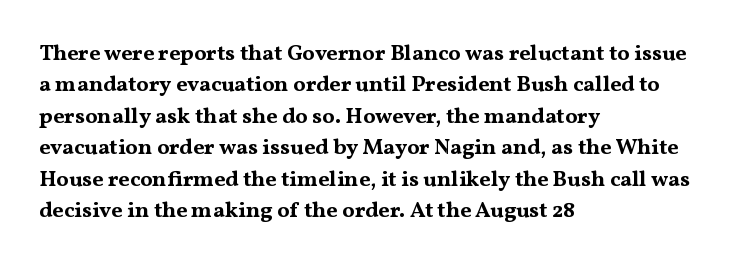
Q: Is the text bold? A: Yes.
Q: Is the text italic (slanted)? A: No, it is upright.
Q: Is the text underlined? A: No.
Q: How is the paragraph aligned? A: Left-aligned.
Q: Is the spacing between letters normal or unusually wide? A: Normal.
Q: Is the spacing between lines tight, normal or loose? A: Normal.
